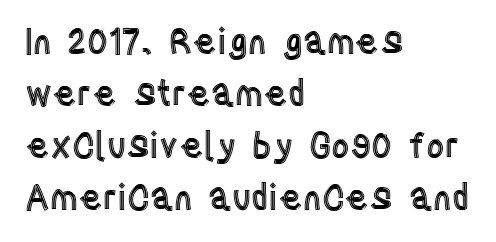
This rendering features lettering with no underline. This sample keeps an unexceptional amount of space between lines. The passage shown has conventional tracking throughout. Do the characters align in a grid? No, the font is proportional. Posture: straight, roman, zero tilt. Notice how the passage keeps a crisp vertical edge on the left only.
